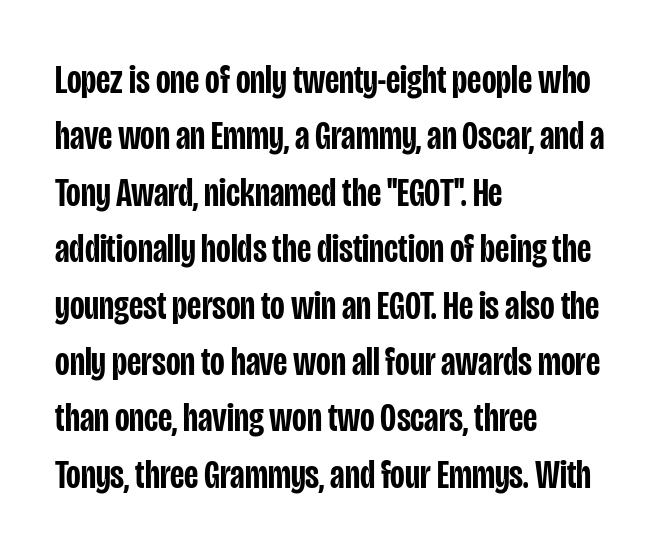
Q: Is the text bold? A: Semi-bold.
Q: Is the text italic (slanted)? A: No, it is upright.
Q: Is the typeface a serif or a sans-serif typeface? A: Sans-serif.
Q: Is the text underlined? A: No.
Q: How is the paragraph aligned? A: Left-aligned.
Q: Is the spacing between letters normal or unusually wide? A: Normal.
Q: Is the spacing between lines tight, normal or loose? A: Normal.
Q: Width (condensed, normal, or wide)? A: Condensed.
Q: Stroke contrast? A: Low.
Q: x-height? A: Large.
Q: Monospaced? A: No.
